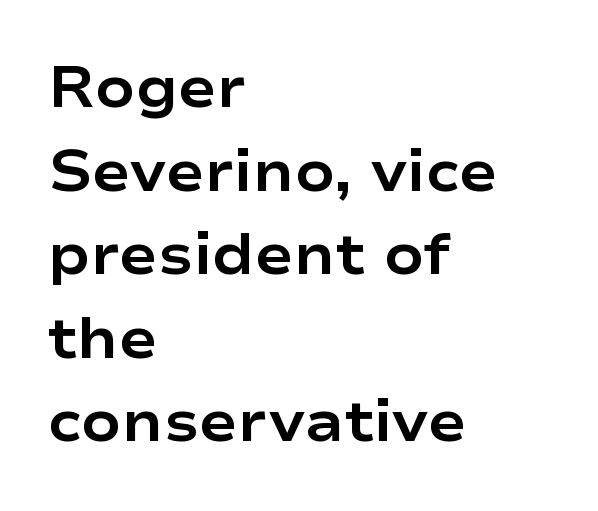
{"serif": "no", "italic": "no", "bold": "yes", "weight": "bold", "width": "wide", "stroke_contrast": "low", "x_height": "medium", "monospaced": "no", "underline": "no", "align": "left", "line_spacing": "normal", "line_spacing_ratio": 1.44, "letter_spacing": "normal", "letter_spacing_em": 0.0, "glyph_px": 58}
